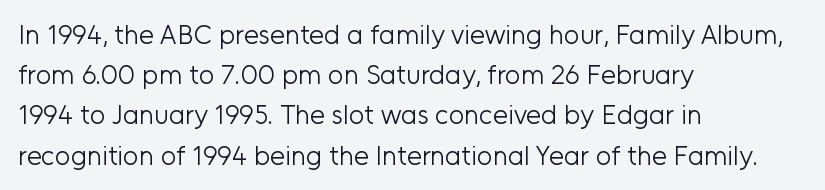
The image shows 27 px text type, upright; set left-aligned, normal line spacing (1.49x), normal letter spacing, not underlined.
